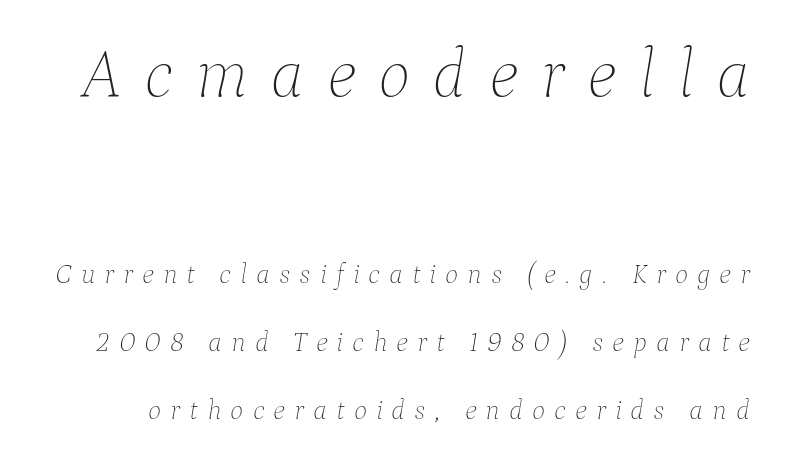
You could only call the tracking loose — the letters float apart. These two chunks differ in scale, with the top chunk taking the larger measure. The specimen omits any rule beneath the text block's lines. The font's italic variant was chosen for this text. No extra ink here — the face is not bold. The vertical gap from one line to the next is large.
